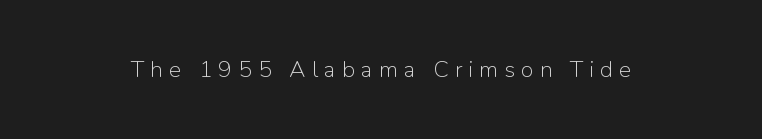
Q: Is the text bold? A: No.
Q: Is the text italic (slanted)? A: No, it is upright.
Q: Is the text underlined? A: No.
Q: Is the spacing between letters normal or unusually wide? A: Unusually wide.
